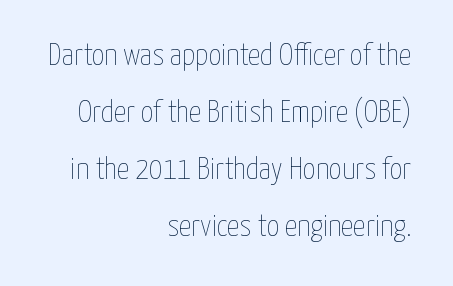
The image shows 31 px thin, condensed type, upright; set right-aligned, line spacing 1.84x, normal letter spacing, not underlined; low stroke contrast and a medium x-height.
